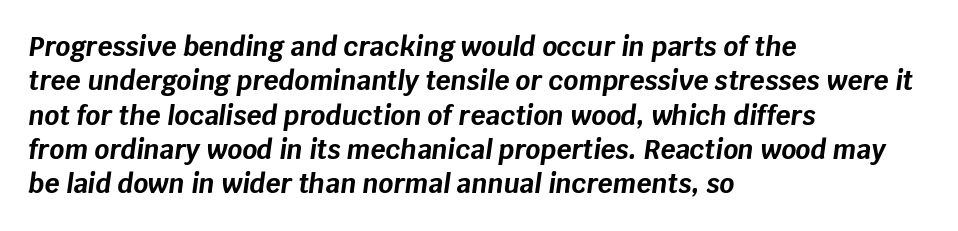
The image shows 26 px bold type, italic (leaning right); set left-aligned, normal line spacing (1.32x), normal letter spacing, not underlined.
